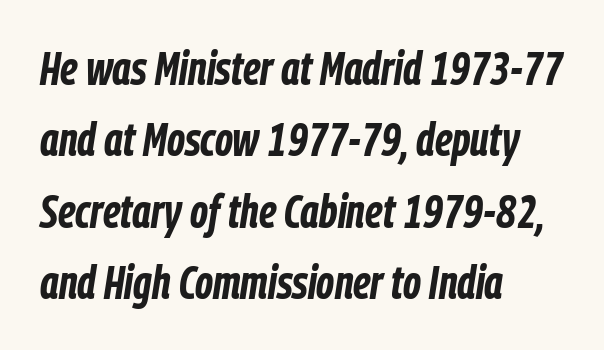
The image shows 46 px bold, condensed type, italic (leaning right); set left-aligned, normal line spacing (1.55x), normal letter spacing, not underlined; low stroke contrast and a medium x-height.
